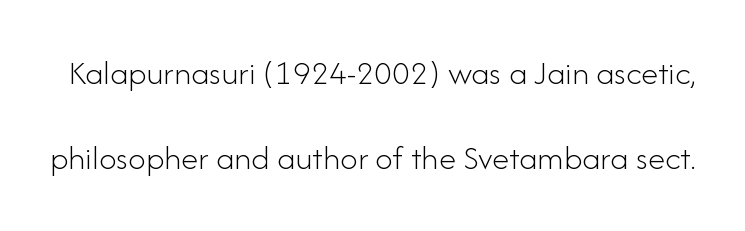
Q: Is the text bold? A: No.
Q: Is the text italic (slanted)? A: No, it is upright.
Q: Is the typeface a serif or a sans-serif typeface? A: Sans-serif.
Q: Is the text underlined? A: No.
Q: Is the spacing between letters normal or unusually wide? A: Normal.
Q: Is the spacing between lines tight, normal or loose? A: Loose.
Q: Width (condensed, normal, or wide)? A: Normal.
Q: Stroke contrast? A: Low.
Q: x-height? A: Small.
Q: Monospaced? A: No.
